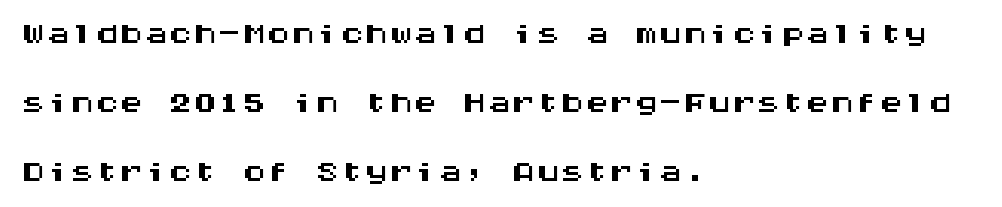
{"serif": "no", "italic": "no", "width": "wide", "stroke_contrast": "medium", "x_height": "large", "monospaced": "yes", "underline": "no", "align": "left", "line_spacing": "normal", "line_spacing_ratio": 1.41, "letter_spacing": "normal", "letter_spacing_em": 0.0, "glyph_px": 49}
